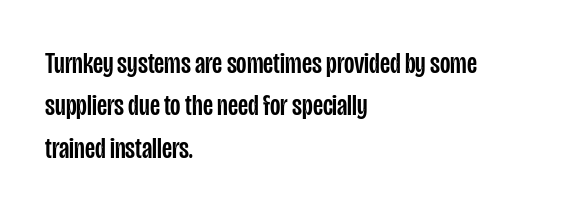
The characters display no serif detailing; their extremities are plain. Character widths vary here, with narrow letters taking less room than wide ones. Spacing between characters is what you'd get straight out of the box. The space beneath each line is pristine and unruled.
